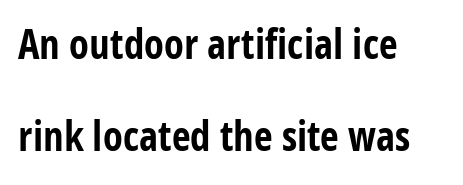
Q: Is the text bold? A: Yes.
Q: Is the text italic (slanted)? A: No, it is upright.
Q: Is the typeface a serif or a sans-serif typeface? A: Sans-serif.
Q: Is the text underlined? A: No.
Q: How is the paragraph aligned? A: Left-aligned.
Q: Is the spacing between letters normal or unusually wide? A: Normal.
Q: Is the spacing between lines tight, normal or loose? A: Loose.
Q: Width (condensed, normal, or wide)? A: Condensed.
Q: Stroke contrast? A: Low.
Q: x-height? A: Large.
Q: Monospaced? A: No.
